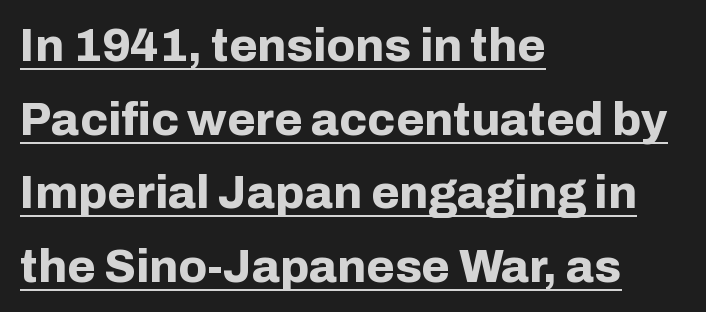
The image shows 46 px bold sans-serif type, upright; set left-aligned, normal line spacing (1.6x), normal letter spacing, underlined; low stroke contrast and a medium x-height.
